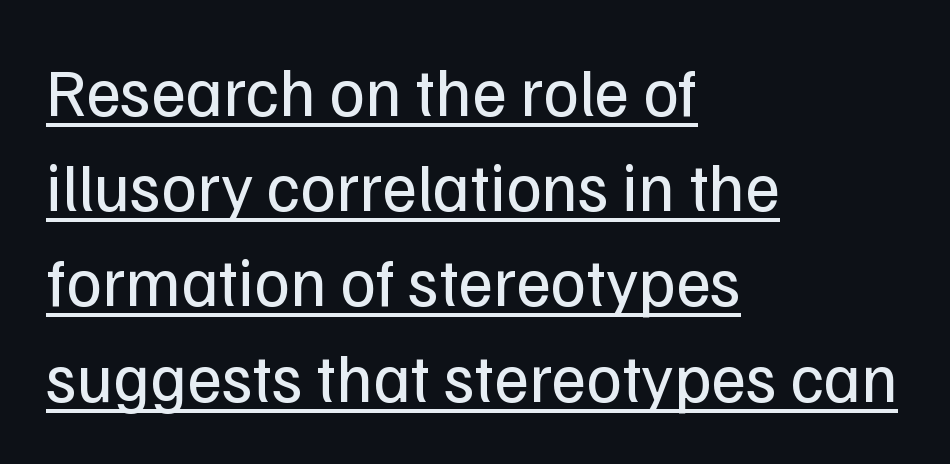
{"serif": "no", "italic": "no", "bold": "no", "weight": "regular", "width": "normal", "stroke_contrast": "low", "x_height": "medium", "monospaced": "no", "underline": "yes", "align": "left", "line_spacing": "normal", "line_spacing_ratio": 1.4, "letter_spacing": "normal", "letter_spacing_em": 0.0, "glyph_px": 68}
